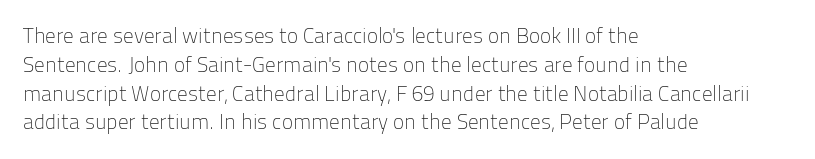
Each new line begins a customary step beneath the previous one. Stems here are at most as thick as an everyday book face. Words appear dense and cohesive because spacing is normal. Descenders hang freely into open space. The axis of the letterforms is exactly vertical.
